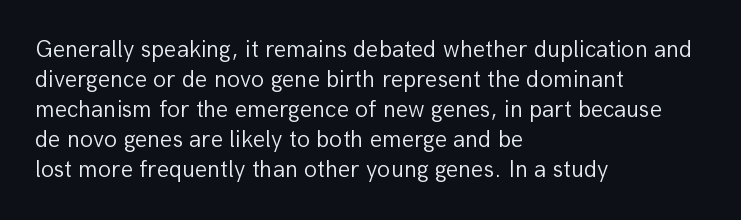
The image shows 24 px text type, upright; set left-aligned, normal line spacing (1.25x), normal letter spacing, not underlined.
